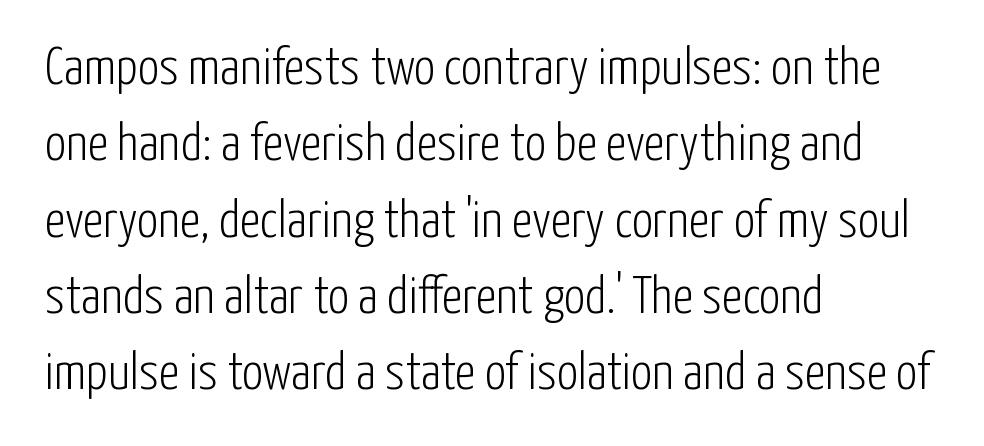
Q: Is the text bold? A: No.
Q: Is the text italic (slanted)? A: No, it is upright.
Q: Is the typeface a serif or a sans-serif typeface? A: Sans-serif.
Q: Is the text underlined? A: No.
Q: How is the paragraph aligned? A: Left-aligned.
Q: Is the spacing between letters normal or unusually wide? A: Normal.
Q: Is the spacing between lines tight, normal or loose? A: Normal.
Q: Width (condensed, normal, or wide)? A: Condensed.
Q: Stroke contrast? A: Low.
Q: x-height? A: Medium.
Q: Monospaced? A: No.
